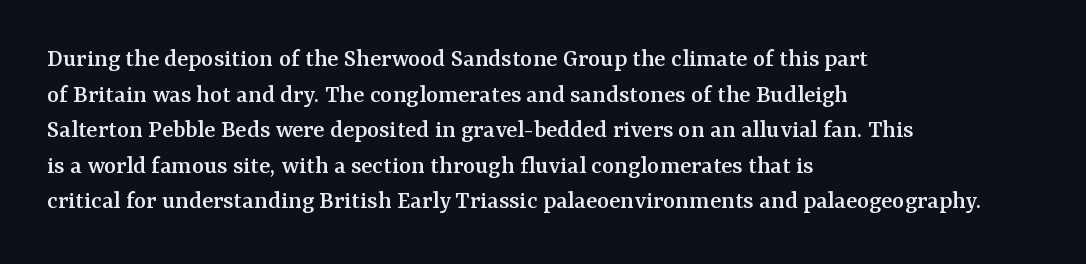
Q: Is the text italic (slanted)? A: No, it is upright.
Q: Is the text underlined? A: No.
Q: How is the paragraph aligned? A: Left-aligned.
Q: Is the spacing between letters normal or unusually wide? A: Normal.
Q: Is the spacing between lines tight, normal or loose? A: Normal.
